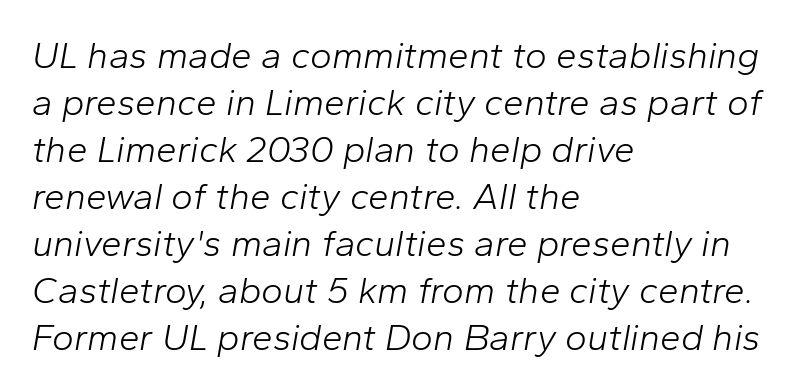
Q: Is the text bold? A: No.
Q: Is the text italic (slanted)? A: Yes, it leans right by about 10 degrees.
Q: Is the text underlined? A: No.
Q: How is the paragraph aligned? A: Left-aligned.
Q: Is the spacing between letters normal or unusually wide? A: Normal.
Q: Is the spacing between lines tight, normal or loose? A: Normal.
Q: Width (condensed, normal, or wide)? A: Normal.
Q: Stroke contrast? A: Low.
Q: x-height? A: Medium.
Q: Monospaced? A: No.
